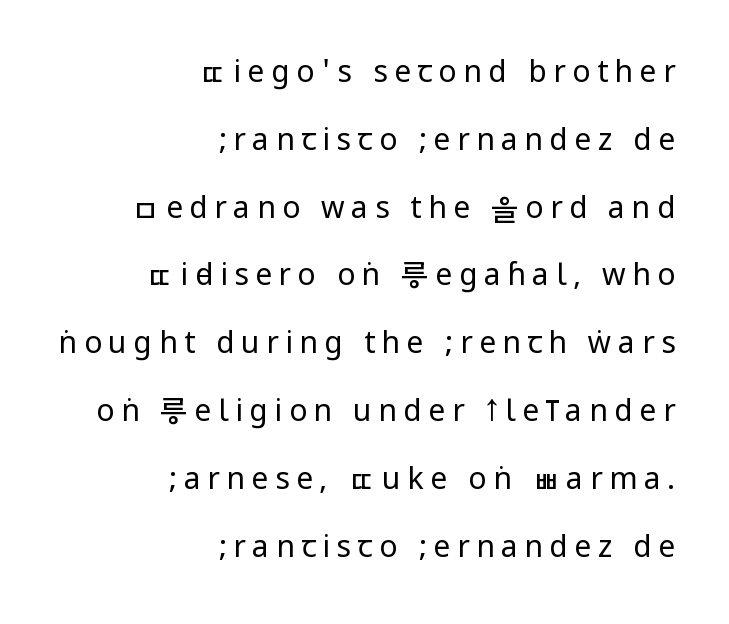
The baseline area is clear. Leading: increased. These lines are composed in type without serifs. Loose tracking; the words dissolve into strings of separated letters. The rendering anchors every line to the right-hand side.
